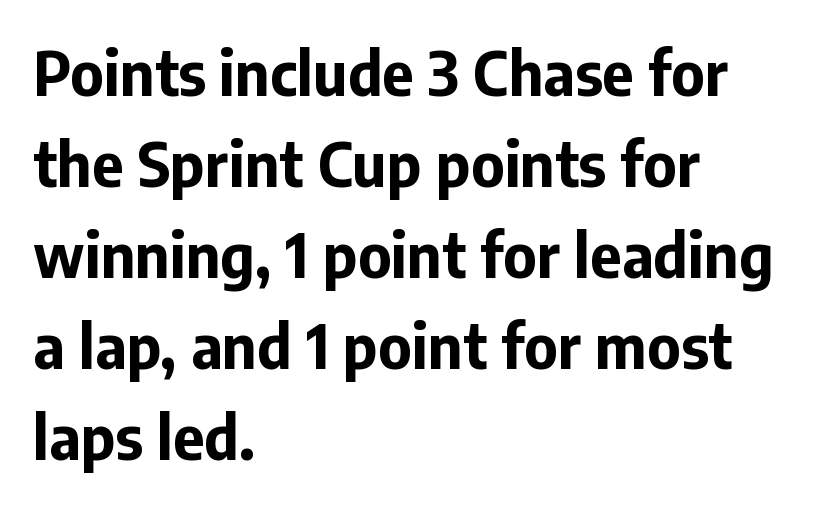
{"serif": "no", "italic": "no", "bold": "yes", "weight": "bold", "width": "normal", "stroke_contrast": "low", "x_height": "medium", "monospaced": "no", "underline": "no", "align": "left", "line_spacing": "normal", "line_spacing_ratio": 1.49, "letter_spacing": "normal", "letter_spacing_em": 0.0, "glyph_px": 61}
